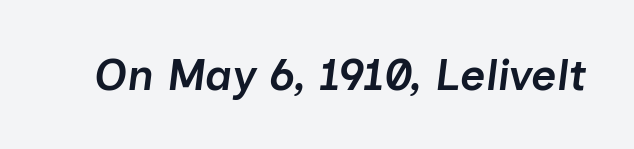
Each row of text sits above clean, open space. Here the glyphs are tracked normally, forming tight word shapes. A typesetter would mark this as italic. The sample has been set in demibold, a notch under bold. Looks like regular typesetting: each glyph gets only the width it needs.
